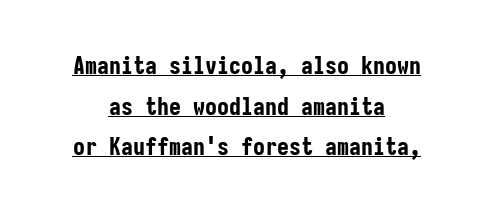
Q: Is the text bold? A: Yes.
Q: Is the text italic (slanted)? A: No, it is upright.
Q: Is the text underlined? A: Yes.
Q: How is the paragraph aligned? A: Centered.
Q: Is the spacing between letters normal or unusually wide? A: Normal.
Q: Is the spacing between lines tight, normal or loose? A: Normal.
